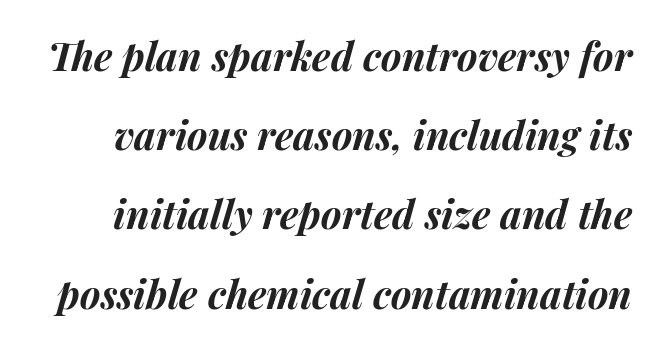
Looks like regular typesetting: each glyph gets only the width it needs. Observe the lean: these are italic letterforms. Vertical spacing — loose. Underline: absent. Its strokes are broad and dark, the hallmark of bold type. The horizontal fit of the characters is conventional and even.
